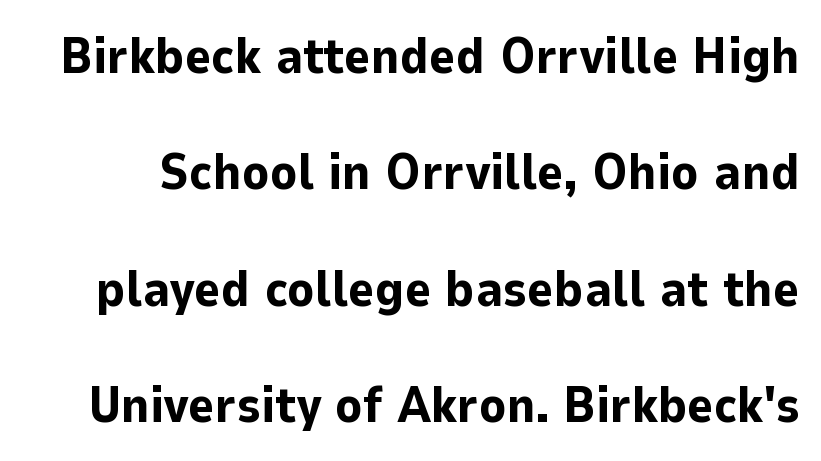
{"serif": "no", "italic": "no", "bold": "yes", "weight": "bold", "width": "normal", "stroke_contrast": "low", "x_height": "medium", "monospaced": "no", "underline": "no", "line_spacing": "loose", "line_spacing_ratio": 2.28, "letter_spacing": "normal", "letter_spacing_em": 0.0, "glyph_px": 51}
